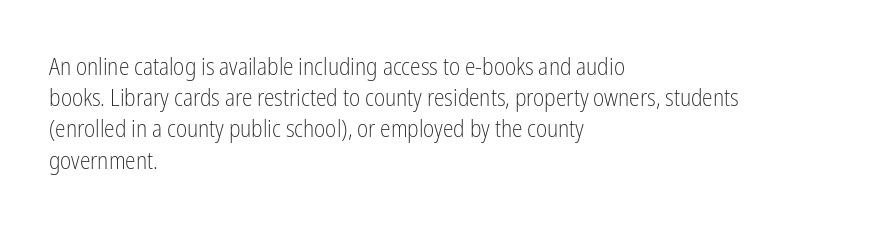
{"italic": "no", "bold": "no", "underline": "no", "align": "left", "line_spacing": "normal", "line_spacing_ratio": 1.3, "letter_spacing": "normal", "letter_spacing_em": 0.0, "glyph_px": 24}
